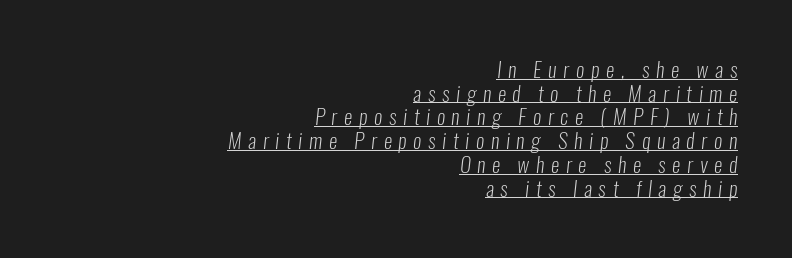
The lines are packed closely together with very little leading. Caption: lettering with a line underneath. These glyphs show unthickened strokes, regular width or finer. Line endings align vertically; line beginnings do not. The passage shown has open, widely tracked lettering throughout.
